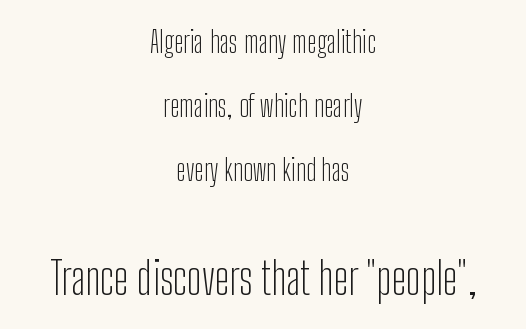
{"serif": "no", "italic": "no", "bold": "no", "weight": "light", "width": "condensed", "stroke_contrast": "low", "x_height": "medium", "monospaced": "no", "underline": "no", "align": "center", "line_spacing": "loose", "line_spacing_ratio": 2.2, "letter_spacing": "normal", "letter_spacing_em": 0.0, "larger_block": "second", "size_ratio": 1.52, "glyph_px": 44}
